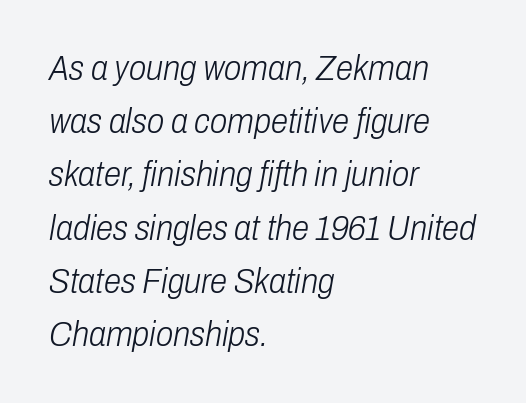
Q: Is the text bold? A: No.
Q: Is the text italic (slanted)? A: Yes, it leans right by about 10 degrees.
Q: Is the text underlined? A: No.
Q: How is the paragraph aligned? A: Left-aligned.
Q: Is the spacing between letters normal or unusually wide? A: Normal.
Q: Is the spacing between lines tight, normal or loose? A: Normal.
Q: Width (condensed, normal, or wide)? A: Condensed.
Q: Stroke contrast? A: Low.
Q: x-height? A: Medium.
Q: Monospaced? A: No.
